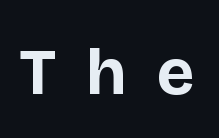
Q: Is the text bold? A: Yes.
Q: Is the text italic (slanted)? A: No, it is upright.
Q: Is the typeface a serif or a sans-serif typeface? A: Sans-serif.
Q: Is the text underlined? A: No.
Q: Is the spacing between letters normal or unusually wide? A: Unusually wide.
Q: Width (condensed, normal, or wide)? A: Normal.
Q: Stroke contrast? A: Low.
Q: x-height? A: Large.
Q: Monospaced? A: No.
